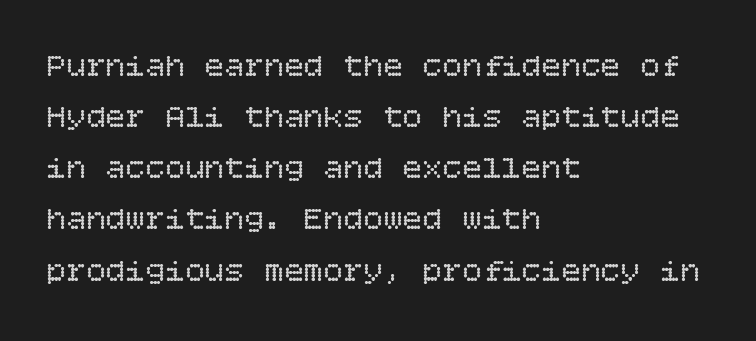
Q: Is the text bold? A: No.
Q: Is the text italic (slanted)? A: No, it is upright.
Q: Is the text underlined? A: No.
Q: How is the paragraph aligned? A: Left-aligned.
Q: Is the spacing between letters normal or unusually wide? A: Normal.
Q: Is the spacing between lines tight, normal or loose? A: Normal.
Q: Width (condensed, normal, or wide)? A: Normal.
Q: Stroke contrast? A: Low.
Q: x-height? A: Large.
